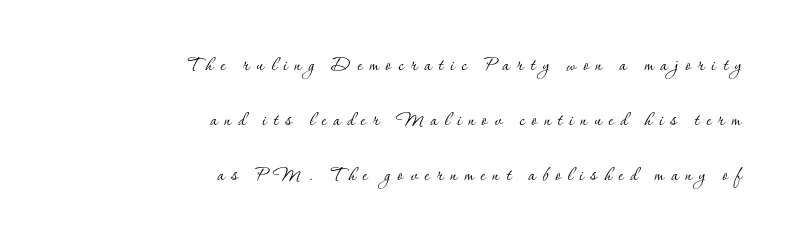
{"bold": "no", "underline": "no", "align": "right", "line_spacing": "loose", "line_spacing_ratio": 2.29, "letter_spacing": "wide", "letter_spacing_em": 0.29, "glyph_px": 24}
